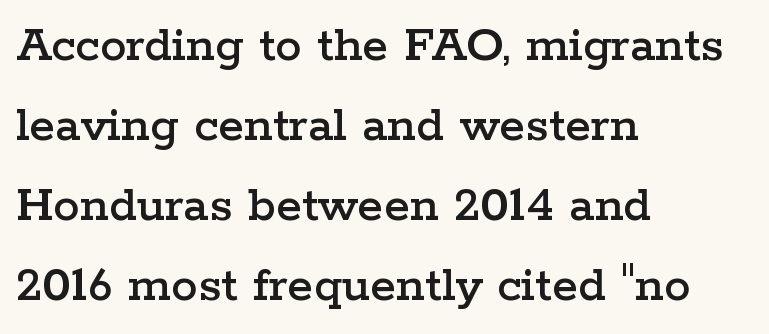
The specimen reads as upright at a glance. Regarding leading, the lines here are spaced in the standard way. Short and long lines alike share a common starting point at left. How are the letters spaced? Ordinarily, with no added tracking. The passage shown is not underscored anywhere. The face used here is proportionally spaced, like ordinary book or web type.
